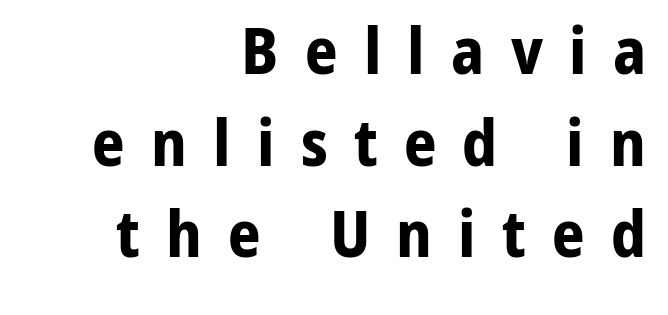
{"serif": "no", "italic": "no", "bold": "yes", "weight": "bold", "width": "normal", "stroke_contrast": "low", "x_height": "medium", "monospaced": "no", "underline": "no", "align": "right", "line_spacing": "normal", "line_spacing_ratio": 1.43, "letter_spacing": "wide", "letter_spacing_em": 0.41, "glyph_px": 64}
